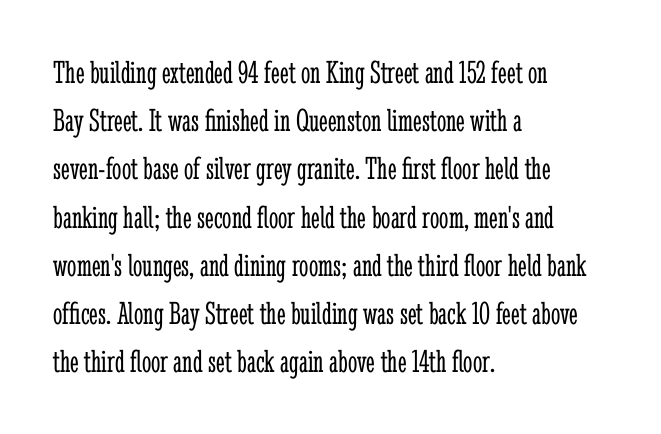
Q: Is the text bold? A: No.
Q: Is the text italic (slanted)? A: No, it is upright.
Q: Is the typeface a serif or a sans-serif typeface? A: Serif.
Q: Is the text underlined? A: No.
Q: How is the paragraph aligned? A: Left-aligned.
Q: Is the spacing between letters normal or unusually wide? A: Normal.
Q: Is the spacing between lines tight, normal or loose? A: Normal.
Q: Width (condensed, normal, or wide)? A: Condensed.
Q: Stroke contrast? A: Low.
Q: x-height? A: Medium.
Q: Monospaced? A: No.
